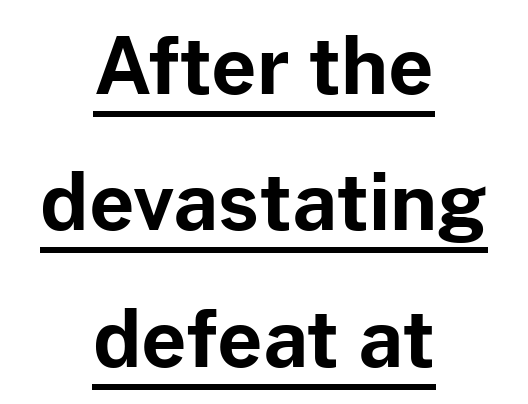
The type family on display is of the sans-serif kind. Note the varied advance widths — an 'i' is clearly narrower than an 'm'. The words here are underlined. Typeset on center — no edge is straight. Compared with an ordinary text face, these strokes are far heavier — a full bold. The letterforms sit shoulder to shoulder at normal distance.
